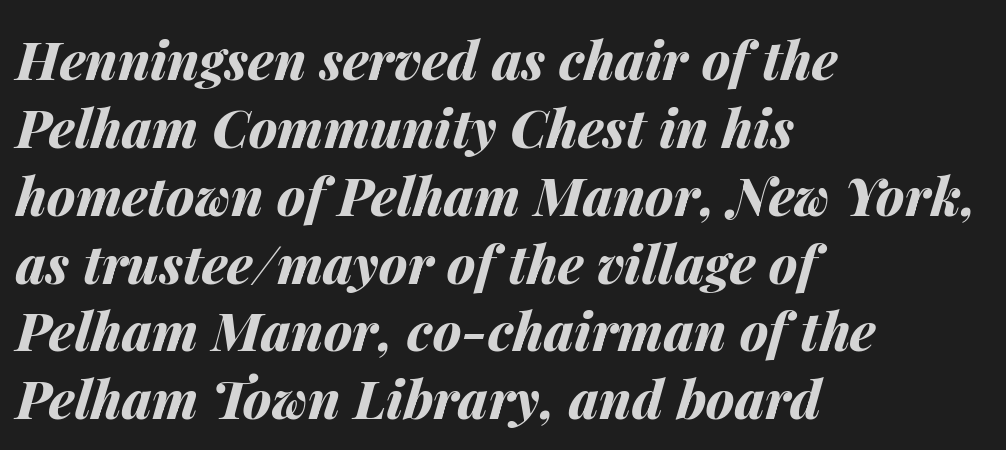
The image shows 53 px bold type, italic (leaning right); set left-aligned, normal line spacing (1.28x), normal letter spacing, not underlined; medium stroke contrast and a medium x-height.
